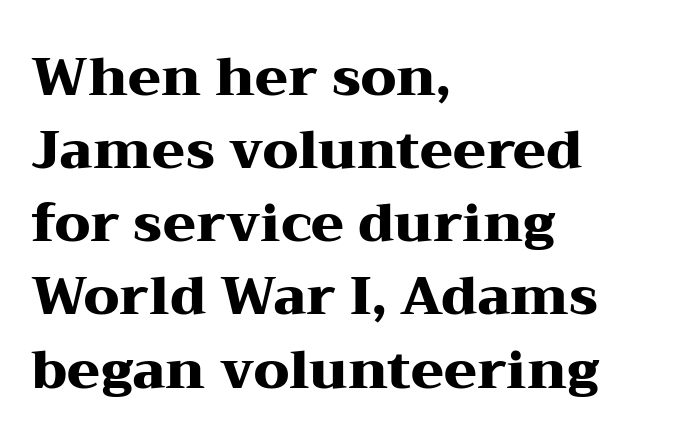
{"serif": "yes", "italic": "no", "bold": "yes", "weight": "heavy", "width": "wide", "stroke_contrast": "medium", "x_height": "medium", "monospaced": "no", "underline": "no", "align": "left", "line_spacing": "normal", "line_spacing_ratio": 1.38, "letter_spacing": "normal", "letter_spacing_em": 0.0, "glyph_px": 53}
